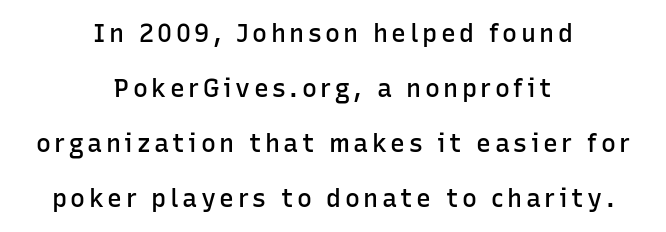
Quick note: interline space is abundant. Typesetter's note: demi weight, one step under bold. Casual observation: everything's sitting right in the middle. The string is rendered with underlining switched off. Does the lettering tilt? It doesn't — this is upright.
